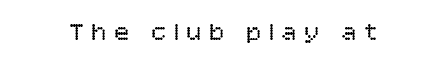
Q: Is the text bold? A: No.
Q: Is the text italic (slanted)? A: No, it is upright.
Q: Is the text underlined? A: No.
Q: Is the spacing between letters normal or unusually wide? A: Unusually wide.
